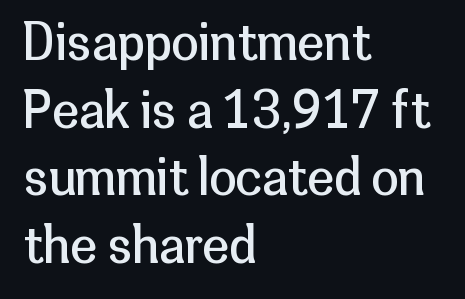
Q: Is the text bold? A: No.
Q: Is the text italic (slanted)? A: No, it is upright.
Q: Is the typeface a serif or a sans-serif typeface? A: Sans-serif.
Q: Is the text underlined? A: No.
Q: How is the paragraph aligned? A: Left-aligned.
Q: Is the spacing between letters normal or unusually wide? A: Normal.
Q: Is the spacing between lines tight, normal or loose? A: Normal.
Q: Width (condensed, normal, or wide)? A: Normal.
Q: Stroke contrast? A: Low.
Q: x-height? A: Medium.
Q: Monospaced? A: No.
